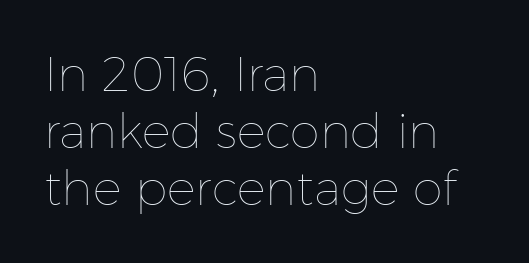
Q: Is the text bold? A: No.
Q: Is the text italic (slanted)? A: No, it is upright.
Q: Is the text underlined? A: No.
Q: How is the paragraph aligned? A: Left-aligned.
Q: Is the spacing between letters normal or unusually wide? A: Normal.
Q: Width (condensed, normal, or wide)? A: Normal.
Q: Stroke contrast? A: Low.
Q: x-height? A: Medium.
Q: Monospaced? A: No.
